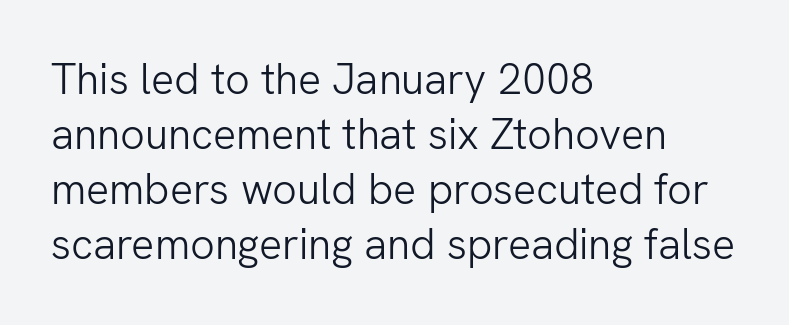
Horizontal alignment here is leftward, the default for most running prose. Glyph-to-glyph distance matches everyday printed text. Leading: standard. No letter is thick-stroked: the sample isn't bold. Each letter keeps its own natural width here, so spacing adapts to shape.
